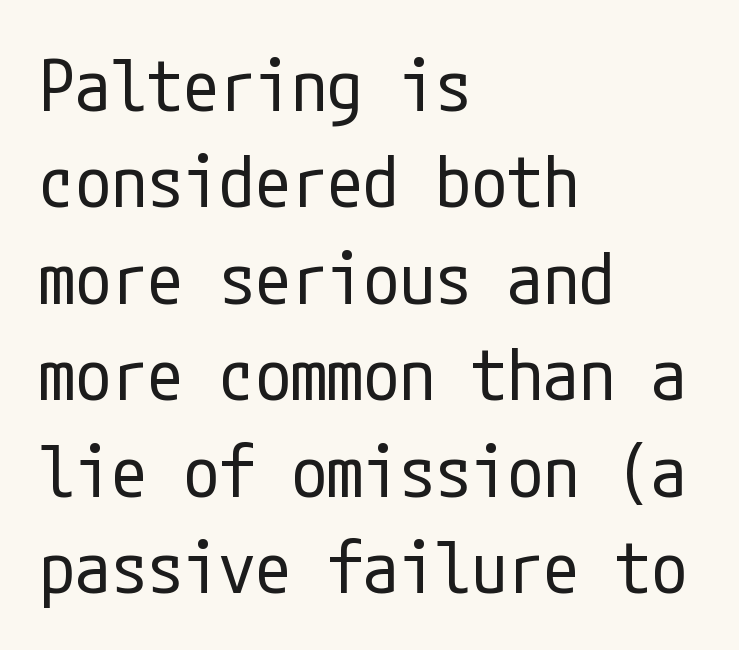
Stroke mass is kept to a normal reading level or below. Words float on clear page, feet unadorned. Where is the straight margin? On the left. This sample uses plain, unmodified letter spacing.
